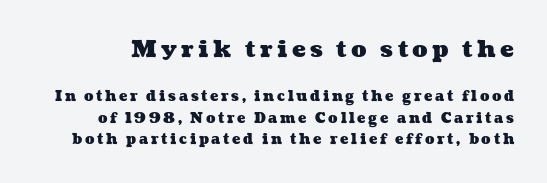
{"bold": "yes", "underline": "no", "line_spacing": "normal", "line_spacing_ratio": 1.52, "larger_block": "first", "size_ratio": 1.64, "glyph_px": 23}
